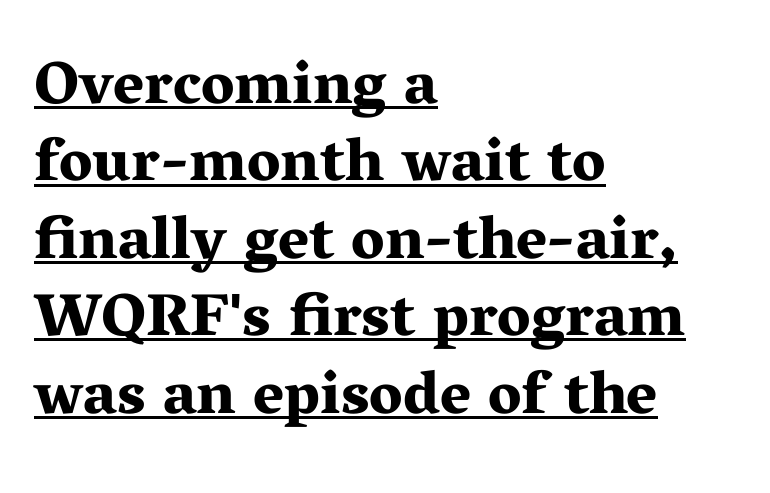
The face used here is proportionally spaced, like ordinary book or web type. Serifs: yes, visible at the terminals of the letterforms. As a designer I'd log this as weight 700, bold. How are the letters spaced? Ordinarily, with no added tracking. The block of text has a typical density, with ordinary space between rows. Students, observe the line beneath the letters — that is underlining.
